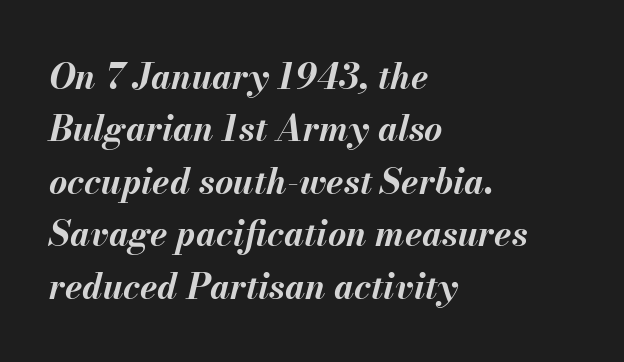
The image shows 35 px bold type, italic (leaning right); set left-aligned, normal line spacing (1.5x), normal letter spacing, not underlined; medium stroke contrast and a small x-height.
